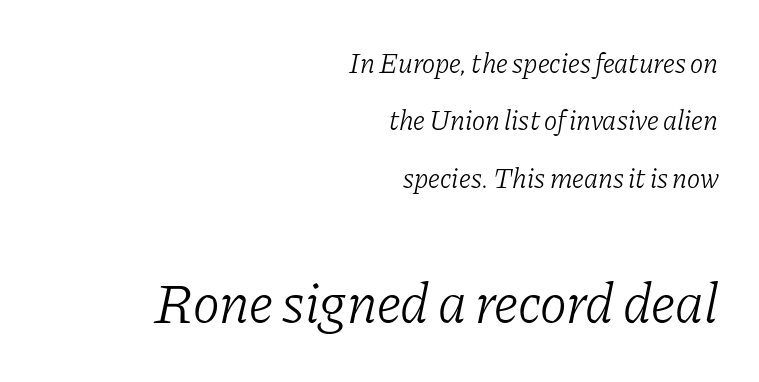
Horizontal bands of white between lines are thick stripes. No extra tracking has been applied to these lines. Heft: none added — not bold. Do the characters align in a grid? No, the font is proportional.
